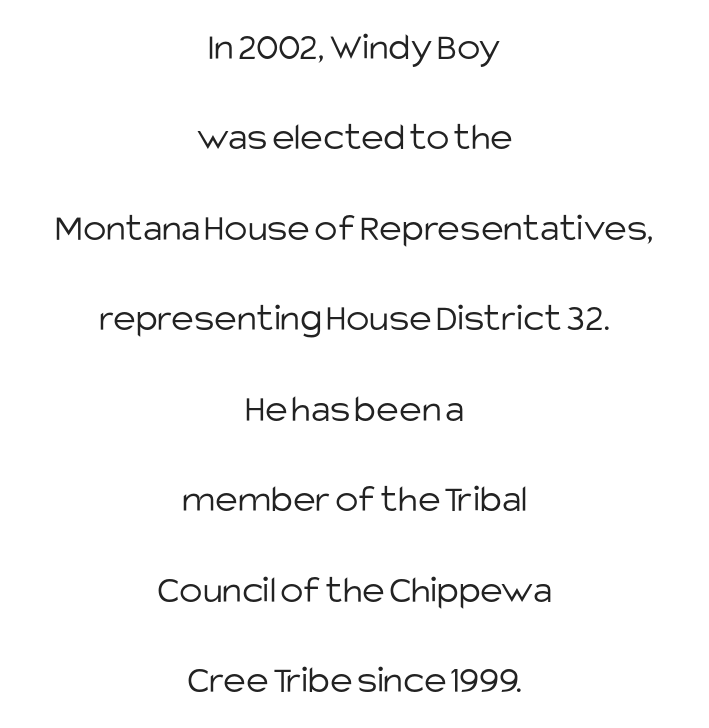
You could not count columns in this text — the font is proportionally spaced. Compared with a typical body face, this is equally light or lighter still. The paragraph has two soft edges and a firm central axis. Nobody drew a line under any word here. Caption: standard tracking, unaltered. This is sans-serif lettering, the kind often seen on screens and signage.
